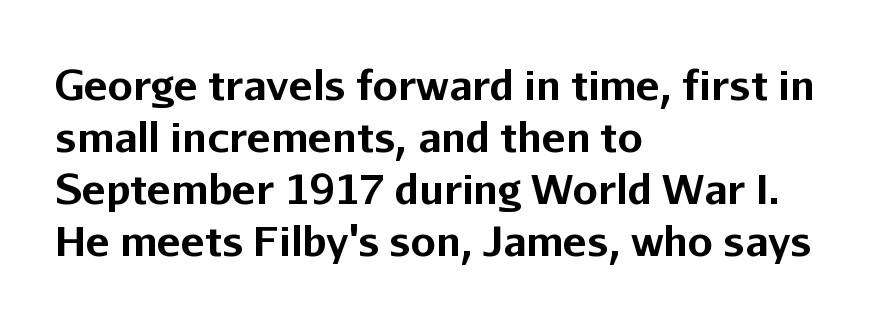
The image shows 40 px bold sans-serif type, upright; set left-aligned, normal line spacing (1.3x), normal letter spacing, not underlined; low stroke contrast and a medium x-height.
